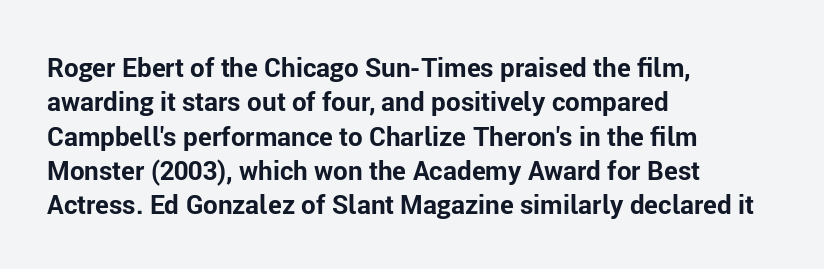
The image shows 26 px bold type, upright; set left-aligned, normal line spacing (1.32x), normal letter spacing, not underlined.
